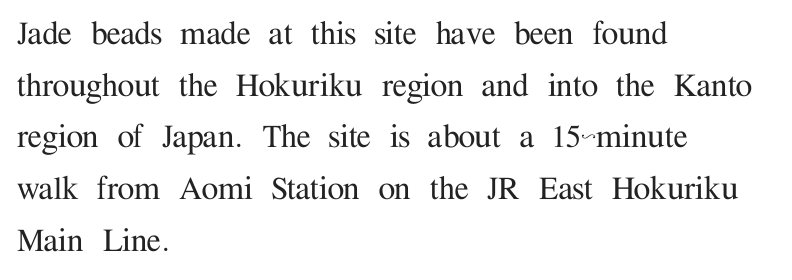
Q: Is the text italic (slanted)? A: No, it is upright.
Q: Is the typeface a serif or a sans-serif typeface? A: Serif.
Q: Is the text underlined? A: No.
Q: How is the paragraph aligned? A: Left-aligned.
Q: Is the spacing between letters normal or unusually wide? A: Normal.
Q: Is the spacing between lines tight, normal or loose? A: Normal.
Q: Width (condensed, normal, or wide)? A: Normal.
Q: Stroke contrast? A: Medium.
Q: x-height? A: Medium.
Q: Monospaced? A: No.
